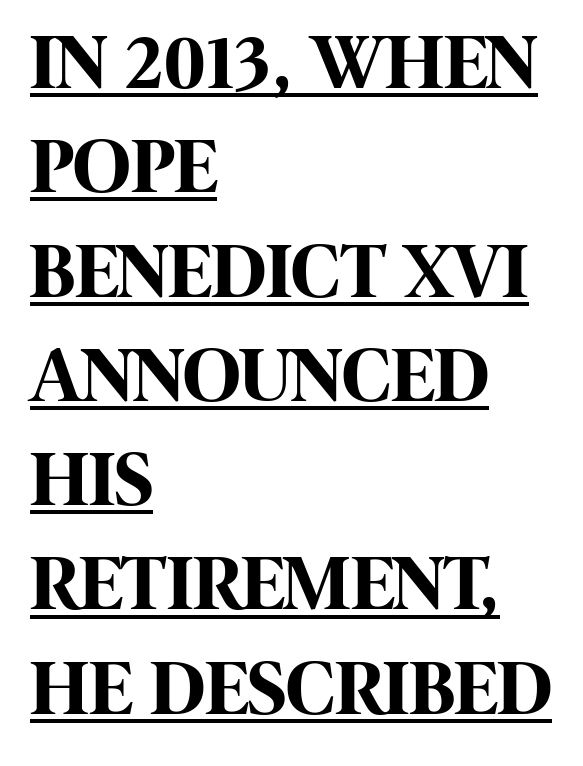
Has an underline been added? It has. You could call the tracking neutral — neither tight nor loose. The lines in this sample share a left origin and differ only in where they stop. Nope, not italic — everything's standing straight.
